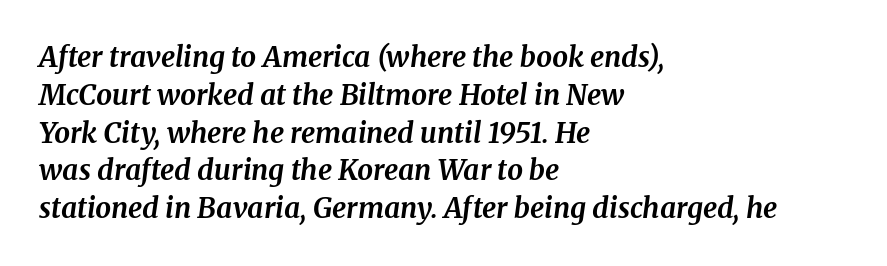
The image shows 28 px bold serif type, italic (leaning right); set left-aligned, normal line spacing (1.35x), normal letter spacing, not underlined; medium stroke contrast and a medium x-height.
